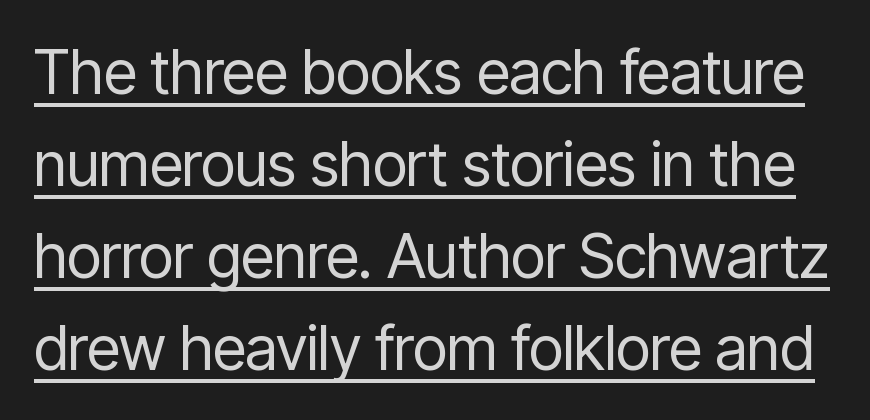
The image shows 61 px regular-weight, condensed sans-serif type, upright; set normal line spacing (1.51x), normal letter spacing, underlined; low stroke contrast and a medium x-height.
